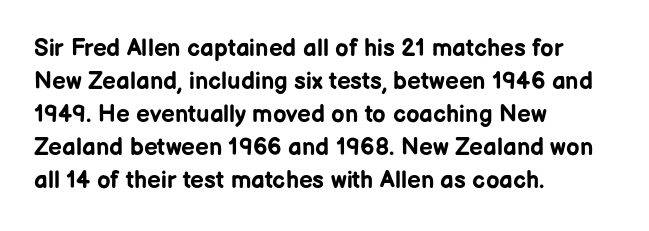
Q: Is the text bold? A: Yes.
Q: Is the text italic (slanted)? A: No, it is upright.
Q: Is the text underlined? A: No.
Q: How is the paragraph aligned? A: Left-aligned.
Q: Is the spacing between letters normal or unusually wide? A: Normal.
Q: Is the spacing between lines tight, normal or loose? A: Normal.
